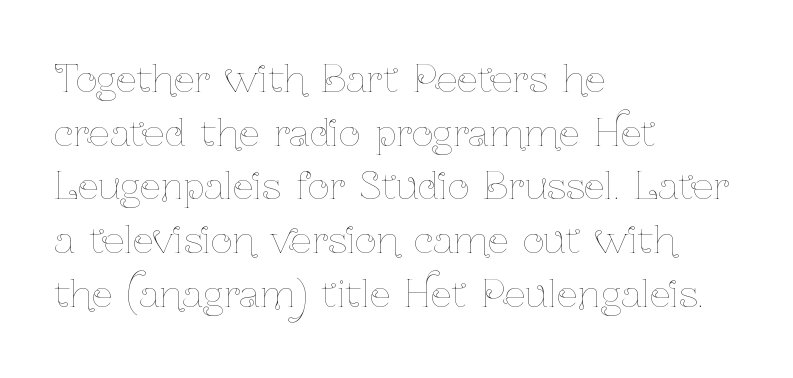
{"italic": "no", "bold": "no", "weight": "thin", "width": "condensed", "stroke_contrast": "low", "x_height": "medium", "monospaced": "no", "underline": "no", "align": "left", "line_spacing": "normal", "line_spacing_ratio": 1.45, "letter_spacing": "normal", "letter_spacing_em": 0.0, "glyph_px": 37}
